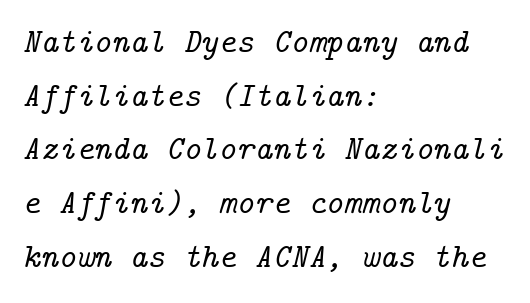
{"serif": "yes", "italic": "yes", "lean": "right", "slant_degrees": 14, "width": "normal", "stroke_contrast": "low", "x_height": "medium", "underline": "no", "align": "left", "line_spacing": "normal", "line_spacing_ratio": 1.58, "letter_spacing": "normal", "letter_spacing_em": 0.0, "glyph_px": 34}
